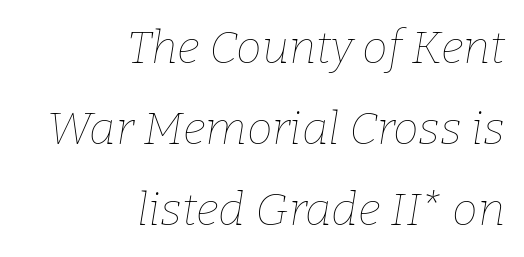
Emphasis-style slanted type is in use. Stems and bowls with no extra thickness — not bold. Letters rest on an invisible, unmarked baseline. Casual observation: everything's shoved over to the right. This sample has the flowing, uneven cadence of proportional lettering. Caption: standard tracking, unaltered.
